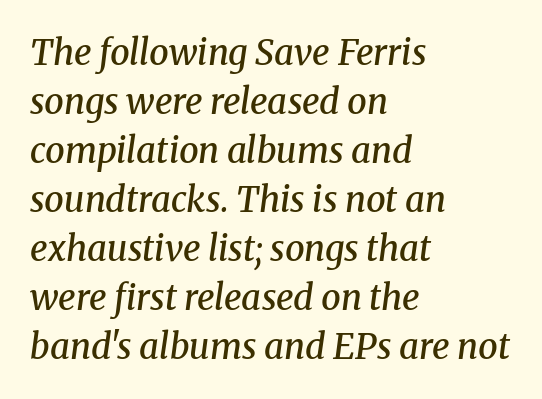
What's the leading like? Ordinary, nothing unusual. The strip under each line holds only bare page. Alignment: flush left. What stands out about the letter spacing? Nothing — it is the standard amount. Stroke thickness is moderately raised; the sample reads as semibold. A typesetter would mark this as italic.
